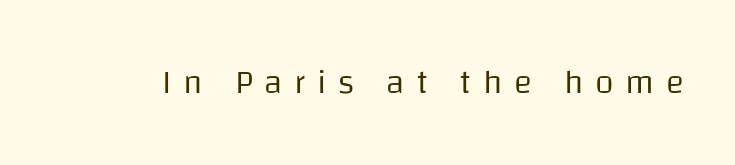
{"serif": "no", "italic": "no", "bold": "no", "weight": "regular", "width": "normal", "stroke_contrast": "low", "x_height": "large", "monospaced": "no", "underline": "no", "letter_spacing": "wide", "letter_spacing_em": 0.34, "glyph_px": 34}
